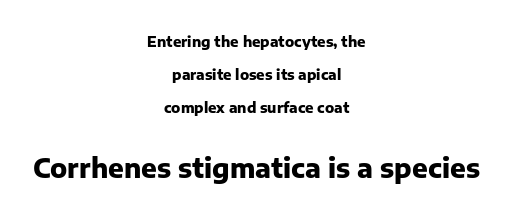
{"italic": "no", "bold": "yes", "underline": "no", "align": "center", "line_spacing": "loose", "line_spacing_ratio": 2.34, "letter_spacing": "normal", "letter_spacing_em": 0.0, "larger_block": "second", "size_ratio": 1.86, "glyph_px": 26}
